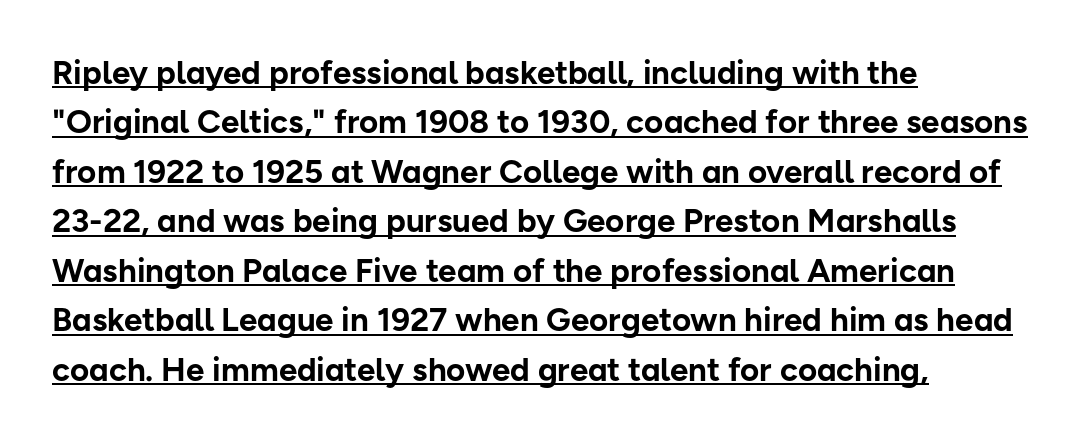
The image shows 33 px bold sans-serif type, upright; set left-aligned, normal line spacing (1.5x), normal letter spacing, underlined; low stroke contrast and a medium x-height.
